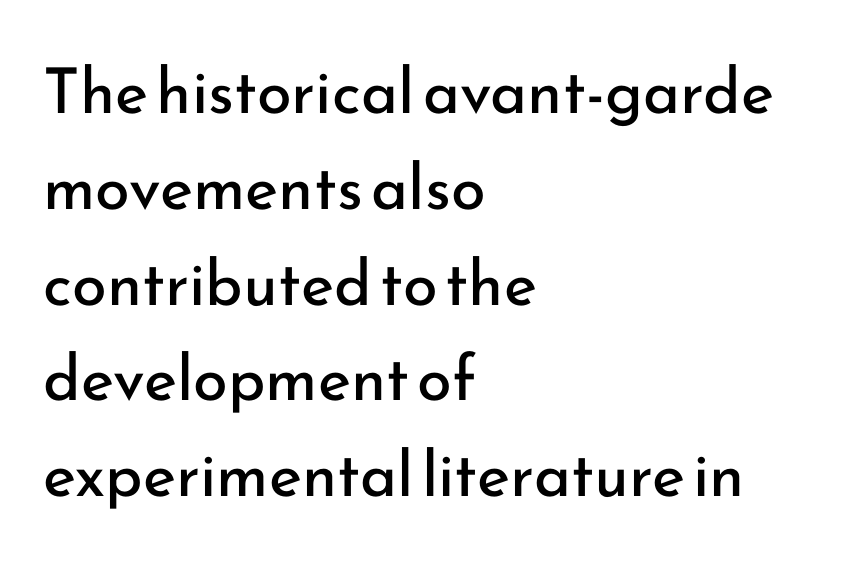
Q: Is the text bold? A: No.
Q: Is the text italic (slanted)? A: No, it is upright.
Q: Is the typeface a serif or a sans-serif typeface? A: Sans-serif.
Q: Is the text underlined? A: No.
Q: How is the paragraph aligned? A: Left-aligned.
Q: Is the spacing between letters normal or unusually wide? A: Normal.
Q: Is the spacing between lines tight, normal or loose? A: Normal.
Q: Width (condensed, normal, or wide)? A: Normal.
Q: Stroke contrast? A: Low.
Q: x-height? A: Small.
Q: Monospaced? A: No.
